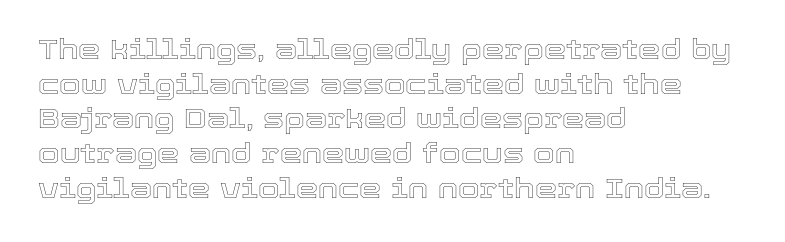
{"italic": "no", "width": "normal", "x_height": "medium", "monospaced": "no", "underline": "no", "align": "left", "line_spacing_ratio": 1.24, "letter_spacing": "normal", "letter_spacing_em": 0.0, "glyph_px": 28}
